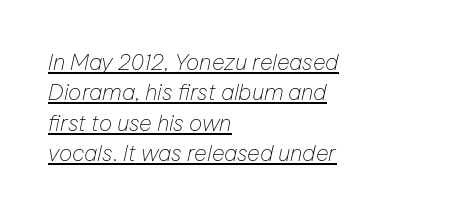
{"italic": "yes", "lean": "right", "slant_degrees": 12, "bold": "no", "underline": "yes", "align": "left", "line_spacing": "normal", "line_spacing_ratio": 1.38, "letter_spacing": "normal", "letter_spacing_em": 0.0, "glyph_px": 22}
